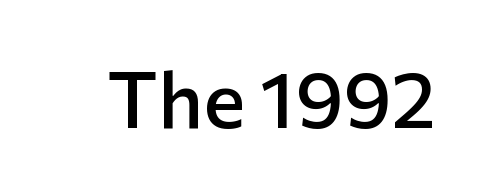
The letters are semibold — heavier than regular but short of a full bold. Posture: upright roman. Proportional: the letters do not fall into vertical columns. Inter-character spacing is left at the font's built-in metrics.
